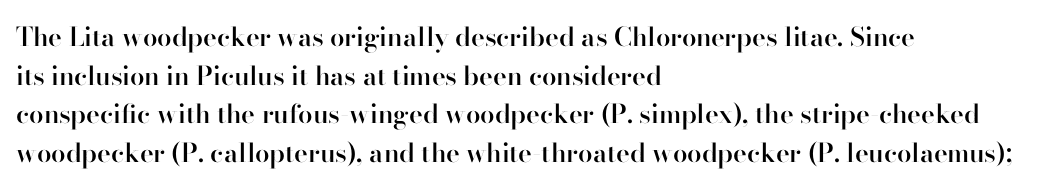
{"italic": "no", "bold": "semi", "underline": "no", "align": "left", "line_spacing": "normal", "line_spacing_ratio": 1.49, "letter_spacing": "normal", "letter_spacing_em": 0.0, "glyph_px": 26}
